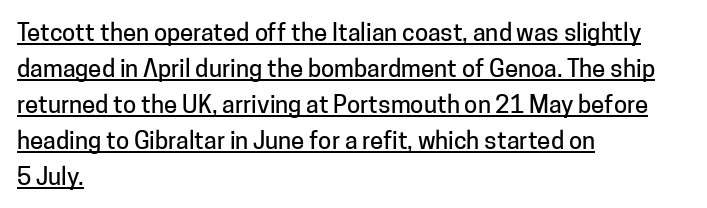
{"italic": "no", "underline": "yes", "align": "left", "line_spacing": "normal", "line_spacing_ratio": 1.5, "letter_spacing": "normal", "letter_spacing_em": 0.0, "glyph_px": 24}
